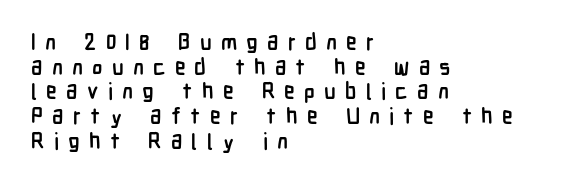
The image shows 22 px bold type, upright; set left-aligned, tight line spacing (1.12x), unusually wide letter spacing (+0.42 em), not underlined.
